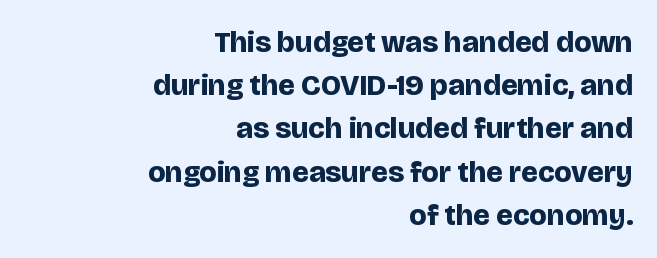
The image shows 30 px bold sans-serif type, upright; set right-aligned, normal line spacing (1.44x), normal letter spacing, not underlined; low stroke contrast and a large x-height.
